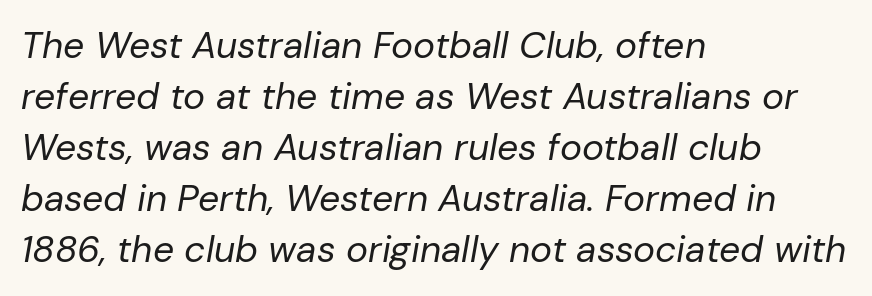
{"italic": "yes", "lean": "right", "slant_degrees": 10, "bold": "no", "weight": "regular", "width": "normal", "stroke_contrast": "low", "x_height": "medium", "monospaced": "no", "underline": "no", "align": "left", "line_spacing": "normal", "line_spacing_ratio": 1.38, "letter_spacing": "normal", "letter_spacing_em": 0.0, "glyph_px": 37}
